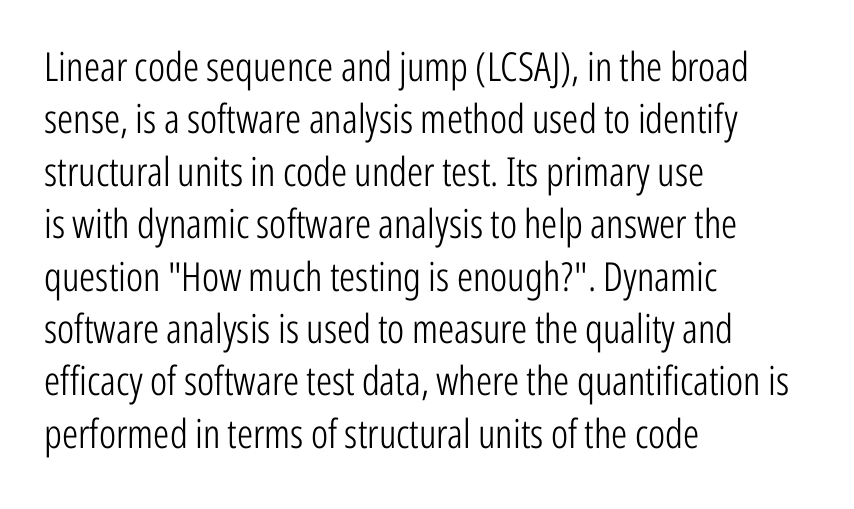
{"serif": "no", "italic": "no", "bold": "no", "weight": "light", "width": "condensed", "stroke_contrast": "low", "x_height": "medium", "monospaced": "no", "underline": "no", "align": "left", "line_spacing": "normal", "line_spacing_ratio": 1.31, "letter_spacing": "normal", "letter_spacing_em": 0.0, "glyph_px": 40}
